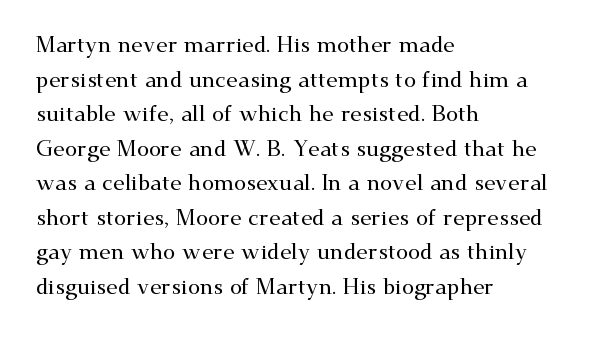
Q: Is the text italic (slanted)? A: No, it is upright.
Q: Is the text underlined? A: No.
Q: How is the paragraph aligned? A: Left-aligned.
Q: Is the spacing between letters normal or unusually wide? A: Normal.
Q: Is the spacing between lines tight, normal or loose? A: Normal.
